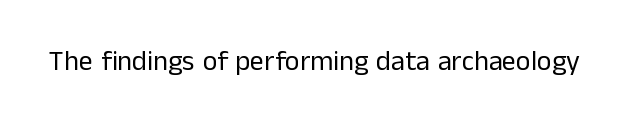
The image shows 28 px regular-weight sans-serif type, upright; set normal letter spacing, not underlined; low stroke contrast and a medium x-height.
